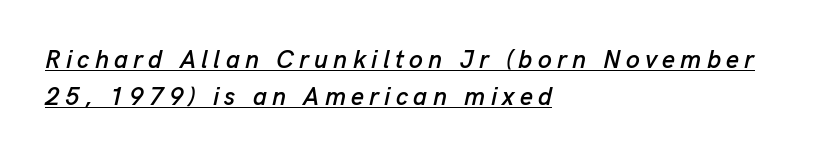
The image shows 25 px text type, italic (leaning right); set left-aligned, normal line spacing (1.49x), unusually wide letter spacing (+0.21 em), underlined.
